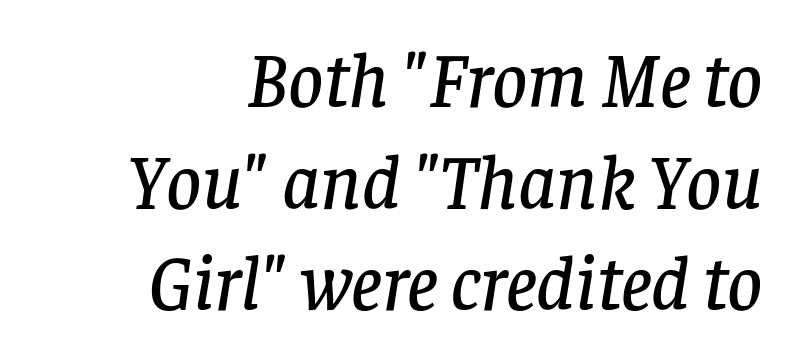
The image shows 77 px serif type, italic (leaning right); set right-aligned, normal line spacing (1.32x), normal letter spacing, not underlined; low stroke contrast and a large x-height.
